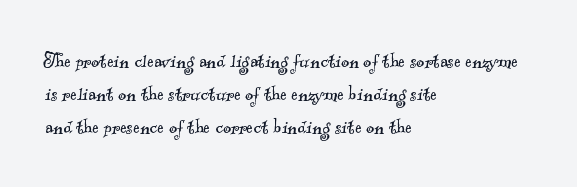
Type without underlining. Successive baselines arrive at the customary interval. The typesetting does not lean heavy: it is not bold. The text block is weighted toward the left margin, trailing off unevenly rightward. The horizontal fit of the characters is conventional and even.
